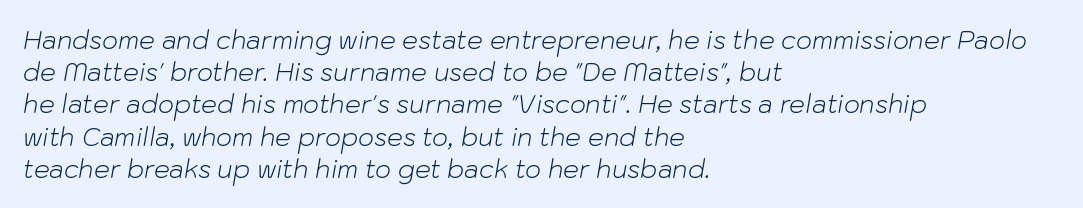
Compared with ordinary roman type, these characters are visibly tilted. The line-height multiplier appears to be the usual default. Words float on clear page, feet unadorned. Heaviness? Minimal to ordinary, like unemphasized prose.
